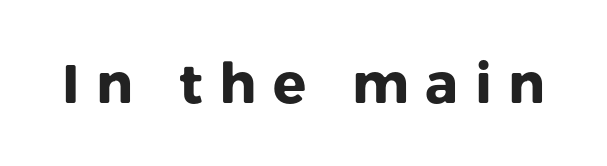
The image shows 55 px heavy sans-serif type, upright; set unusually wide letter spacing (+0.3 em), not underlined; low stroke contrast and a medium x-height.
